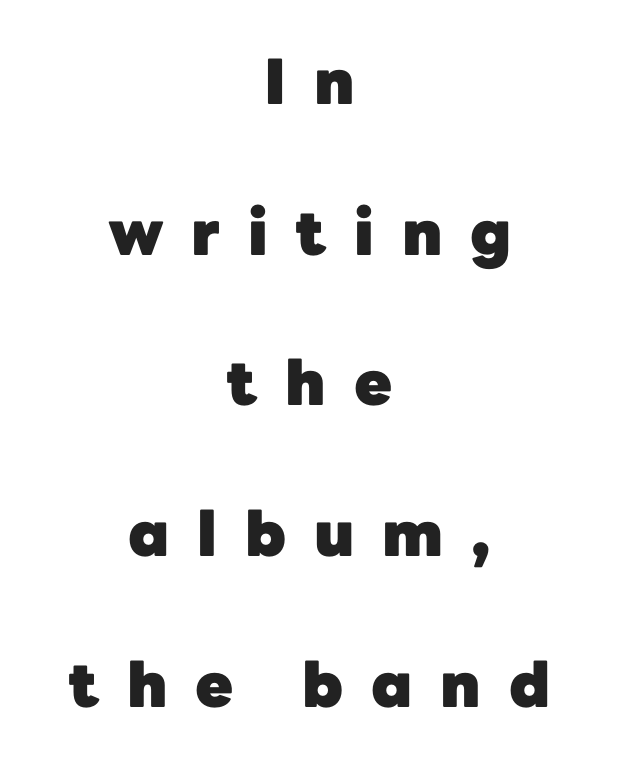
{"serif": "no", "italic": "no", "bold": "yes", "weight": "heavy", "width": "normal", "stroke_contrast": "low", "x_height": "medium", "monospaced": "no", "underline": "no", "align": "center", "line_spacing": "loose", "line_spacing_ratio": 2.43, "letter_spacing": "wide", "letter_spacing_em": 0.45, "glyph_px": 62}
